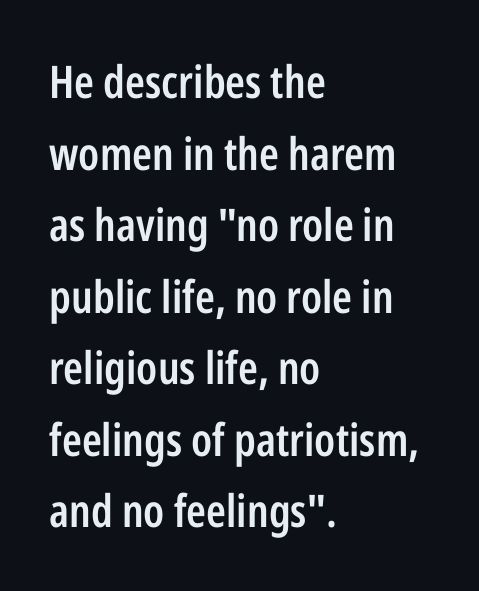
Q: Is the text bold? A: Semi-bold.
Q: Is the text italic (slanted)? A: No, it is upright.
Q: Is the typeface a serif or a sans-serif typeface? A: Sans-serif.
Q: Is the text underlined? A: No.
Q: How is the paragraph aligned? A: Left-aligned.
Q: Is the spacing between letters normal or unusually wide? A: Normal.
Q: Is the spacing between lines tight, normal or loose? A: Normal.
Q: Width (condensed, normal, or wide)? A: Condensed.
Q: Stroke contrast? A: Low.
Q: x-height? A: Medium.
Q: Monospaced? A: No.
